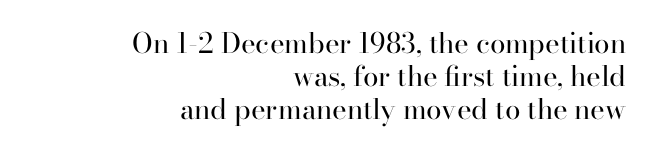
The image shows 28 px regular-weight serif type, upright; set right-aligned, line spacing 1.17x, normal letter spacing, not underlined; high stroke contrast and a small x-height.
